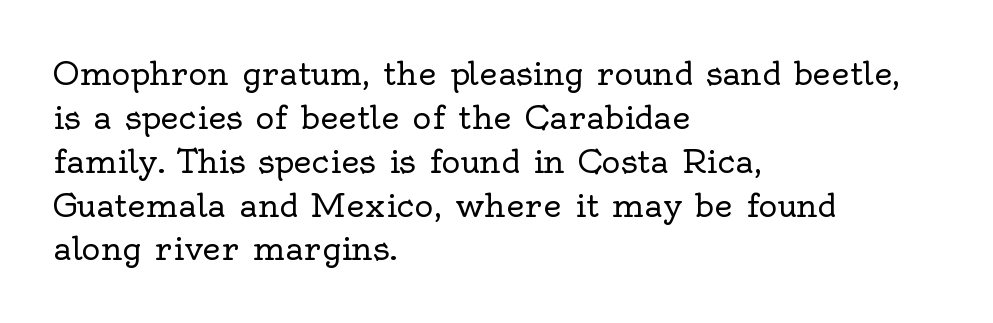
{"serif": "yes", "italic": "no", "bold": "no", "weight": "regular", "width": "normal", "x_height": "small", "monospaced": "no", "underline": "no", "align": "left", "line_spacing": "normal", "line_spacing_ratio": 1.37, "letter_spacing": "normal", "letter_spacing_em": 0.0, "glyph_px": 32}
